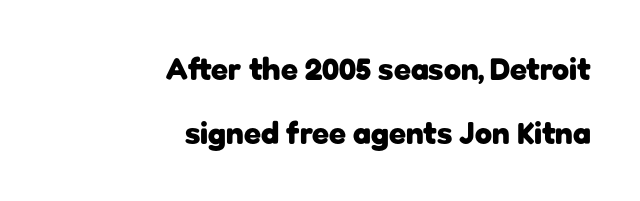
Does the copy run flush right? Yes — the right margin is perfectly even. Leading is clearly above the norm, producing a sparse column. The face used here is proportionally spaced, like ordinary book or web type. Lines of text with bare space underneath. Honestly, the letter spacing is just normal — you wouldn't notice it.
